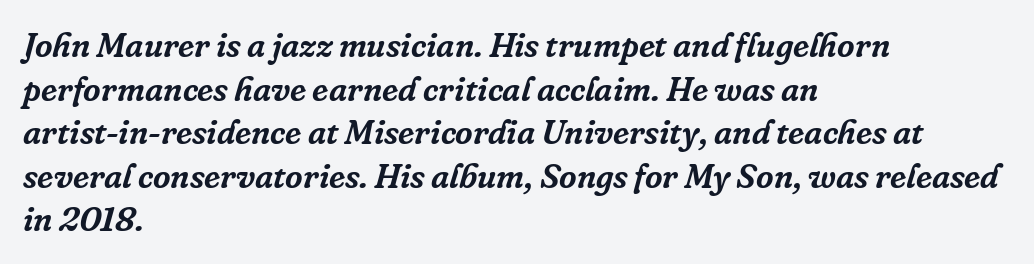
The image shows 34 px serif type, italic (leaning right); set left-aligned, normal line spacing (1.28x), normal letter spacing, not underlined; low stroke contrast and a medium x-height.
